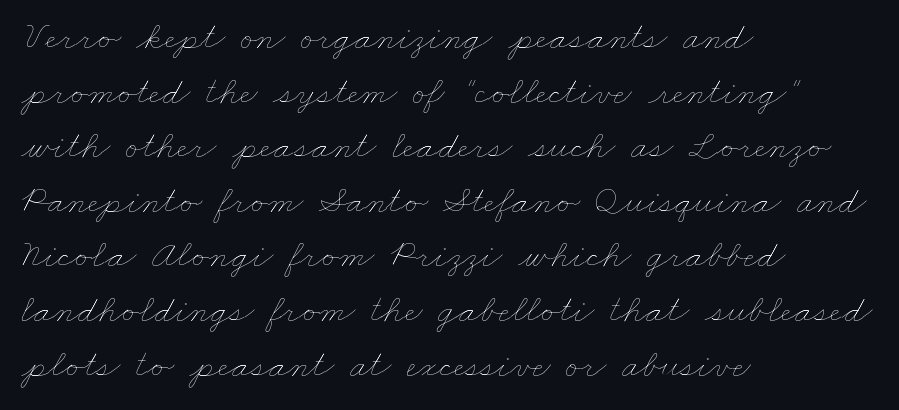
{"bold": "no", "weight": "thin", "width": "wide", "stroke_contrast": "low", "x_height": "small", "monospaced": "no", "underline": "no", "align": "left", "line_spacing": "normal", "line_spacing_ratio": 1.4, "letter_spacing": "normal", "letter_spacing_em": 0.0, "glyph_px": 39}
